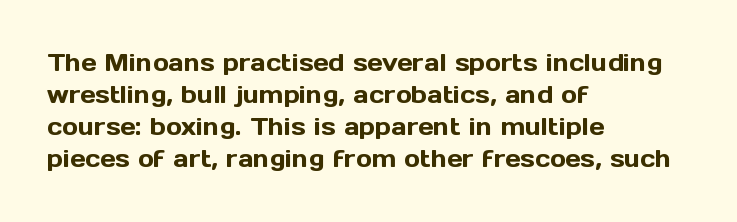
Q: Is the text italic (slanted)? A: No, it is upright.
Q: Is the text underlined? A: No.
Q: How is the paragraph aligned? A: Left-aligned.
Q: Is the spacing between letters normal or unusually wide? A: Normal.
Q: Is the spacing between lines tight, normal or loose? A: Normal.
